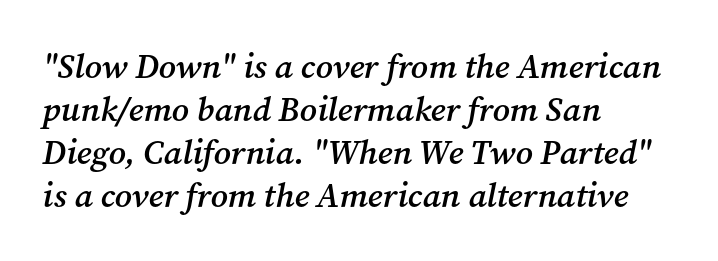
A bare baseline throughout the passage. The passage shown leans; its letterforms are oblique. There is no visible air inserted between adjacent glyphs. The designer left line spacing at the default.
